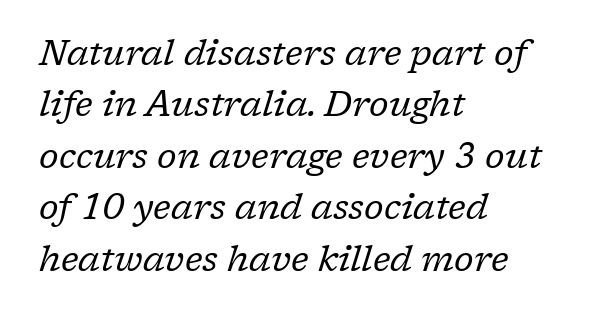
Check under the words: just untouched page. Yep, that's italic — everything's leaning. You could call the tracking neutral — neither tight nor loose. Compared with a centered layout, this one pins lines to the left instead. Notice how descenders clear the ascenders below comfortably — that's standard leading. The passage shown is typed in a proportional face where columns would drift.
